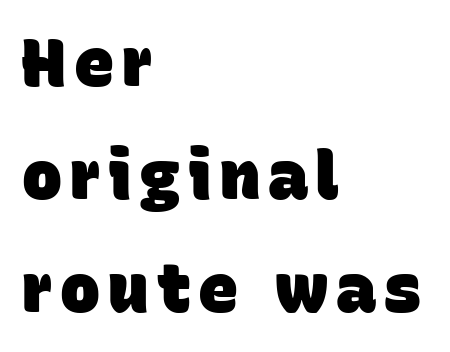
The image shows 67 px heavy sans-serif type; set left-aligned, normal line spacing (1.69x), not underlined; low stroke contrast and a large x-height.
